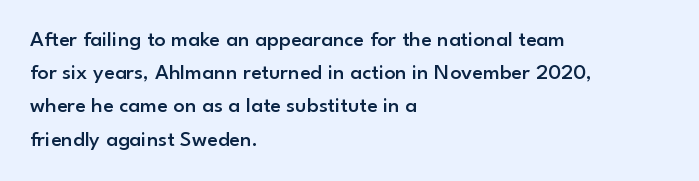
The image shows 22 px text type, upright; set left-aligned, normal line spacing (1.51x), normal letter spacing, not underlined.
